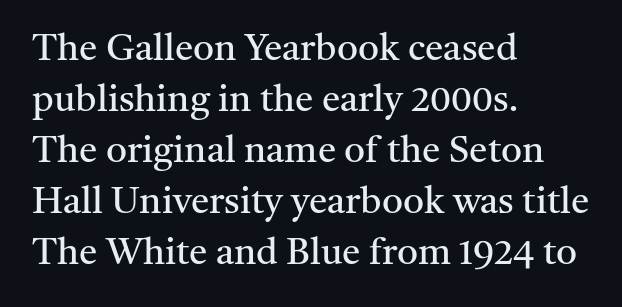
Q: Is the text bold? A: No.
Q: Is the text italic (slanted)? A: No, it is upright.
Q: Is the typeface a serif or a sans-serif typeface? A: Serif.
Q: Is the text underlined? A: No.
Q: How is the paragraph aligned? A: Left-aligned.
Q: Is the spacing between letters normal or unusually wide? A: Normal.
Q: Is the spacing between lines tight, normal or loose? A: Normal.
Q: Width (condensed, normal, or wide)? A: Normal.
Q: Stroke contrast? A: Medium.
Q: x-height? A: Medium.
Q: Monospaced? A: No.
